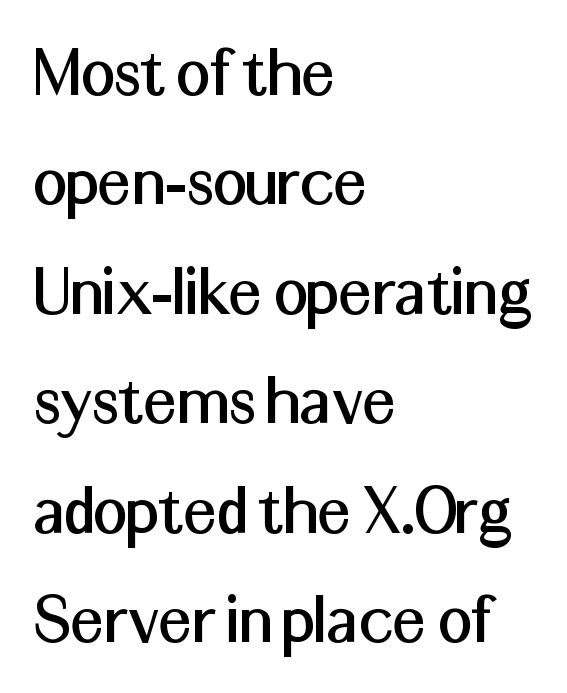
A normal amount of white space separates one row of letters from the next. You could call the tracking neutral — neither tight nor loose. Notice how the passage keeps a crisp vertical edge on the left only. Notice how the stems are strictly vertical — no italics here. Spacing verdict: proportional, widths tailored to each character. Grotesque or geometric, the face here clearly has no serifs.
